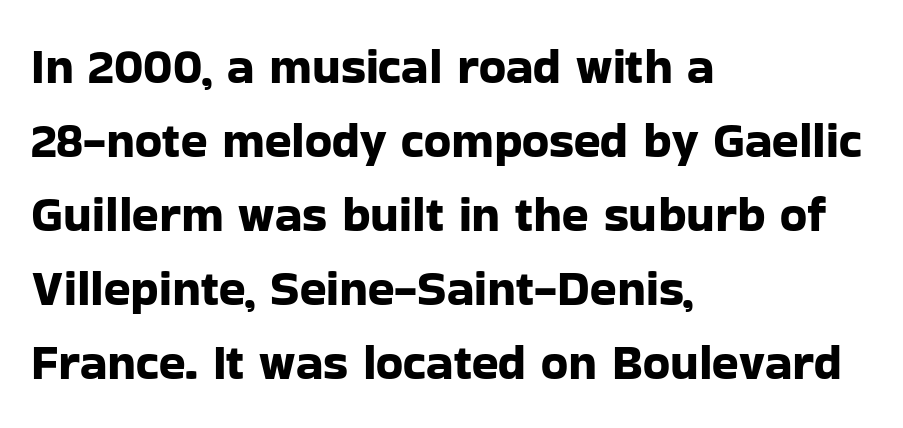
Serifs: no, the terminals of the letterforms are clean. The ragged edge is on the right, which tells us the setting is flush left. Baseline-to-baseline distance is the conventional proportion of letter height. You can tell it's not italic because the verticals are truly vertical.
